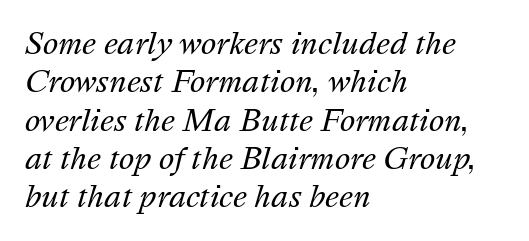
Anything drawn beneath the words? Only blank space. Do the characters align in a grid? No, the font is proportional. Stroke mass is kept to a normal reading level or below. Words appear dense and cohesive because spacing is normal. The specimen reads as italic at a glance. Notice how descenders clear the ascenders below comfortably — that's standard leading.
